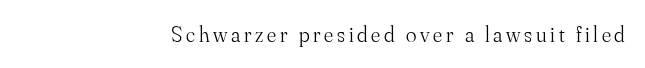
{"italic": "no", "bold": "no", "underline": "no", "align": "right", "glyph_px": 22}
